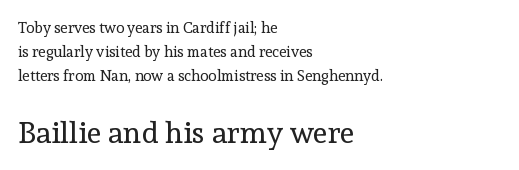
Q: Is the text bold? A: No.
Q: Is the text italic (slanted)? A: No, it is upright.
Q: Is the typeface a serif or a sans-serif typeface? A: Serif.
Q: Is the text underlined? A: No.
Q: How is the paragraph aligned? A: Left-aligned.
Q: Is the spacing between letters normal or unusually wide? A: Normal.
Q: Is the spacing between lines tight, normal or loose? A: Normal.
Q: Which block of text is set in a larger size, the first (top) or the second (bottom)? A: The second (bottom) one.
Q: Width (condensed, normal, or wide)? A: Normal.
Q: x-height? A: Medium.
Q: Monospaced? A: No.
